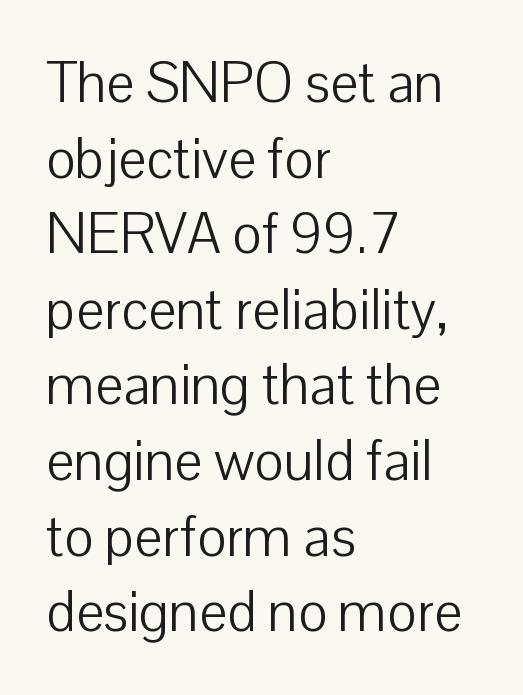
Q: Is the text bold? A: No.
Q: Is the text italic (slanted)? A: No, it is upright.
Q: Is the typeface a serif or a sans-serif typeface? A: Sans-serif.
Q: Is the text underlined? A: No.
Q: How is the paragraph aligned? A: Left-aligned.
Q: Is the spacing between letters normal or unusually wide? A: Normal.
Q: Is the spacing between lines tight, normal or loose? A: Normal.
Q: Width (condensed, normal, or wide)? A: Normal.
Q: Stroke contrast? A: Low.
Q: x-height? A: Medium.
Q: Monospaced? A: No.
